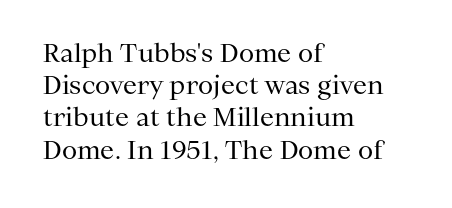
{"italic": "no", "bold": "no", "underline": "no", "align": "left", "line_spacing": "normal", "line_spacing_ratio": 1.29, "letter_spacing": "normal", "letter_spacing_em": 0.0, "glyph_px": 25}
